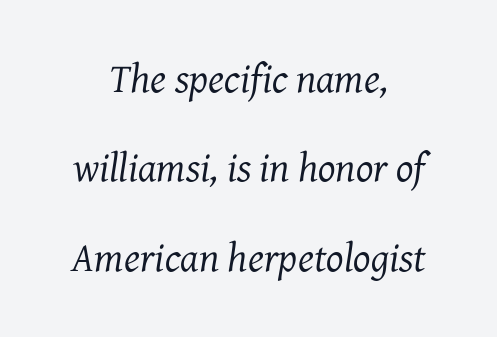
{"serif": "yes", "italic": "yes", "lean": "right", "slant_degrees": 7, "bold": "no", "weight": "regular", "width": "normal", "stroke_contrast": "medium", "x_height": "medium", "monospaced": "no", "underline": "no", "align": "center", "line_spacing": "loose", "line_spacing_ratio": 2.18, "letter_spacing": "normal", "letter_spacing_em": 0.0, "glyph_px": 41}
